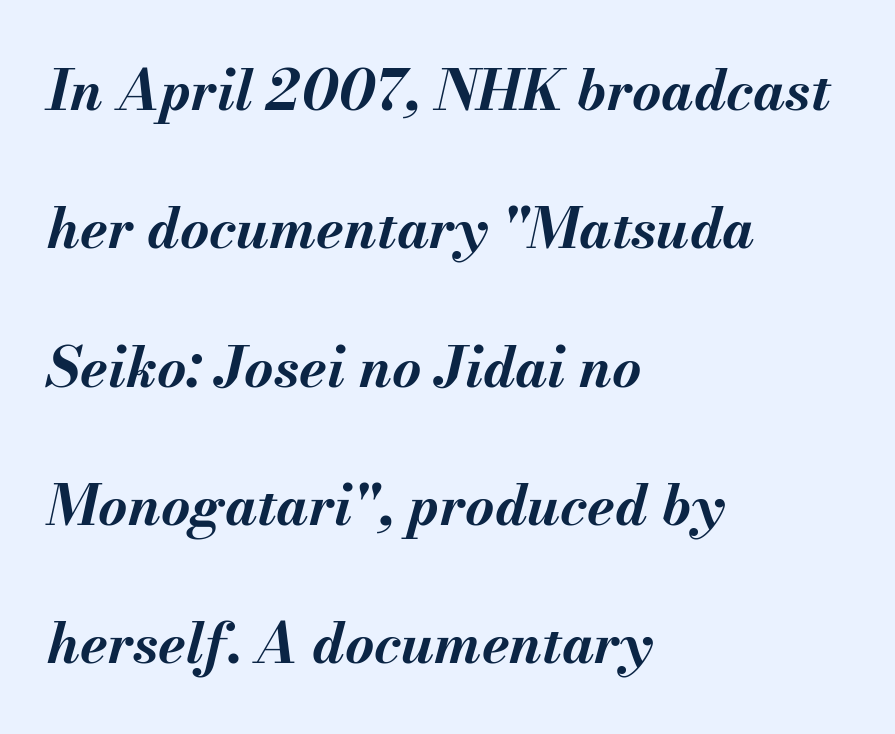
{"italic": "yes", "lean": "right", "slant_degrees": 13, "bold": "yes", "weight": "bold", "width": "normal", "stroke_contrast": "medium", "x_height": "small", "monospaced": "no", "underline": "no", "align": "left", "line_spacing": "loose", "line_spacing_ratio": 2.47, "letter_spacing": "normal", "letter_spacing_em": 0.0, "glyph_px": 56}
